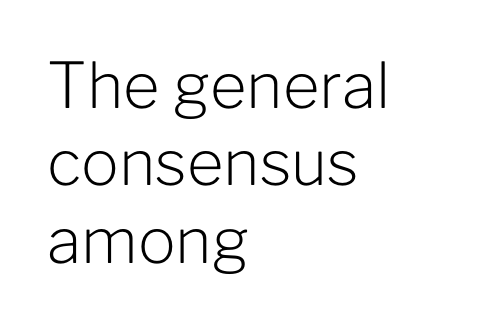
A typesetter would call this zero additional tracking. Honestly, there is no underline to notice here at all. Serif or sans? Sans — the stroke terminals are bare. The passage shown is typed in a proportional face where columns would drift. Casual observation: everything's shoved over to the left.
